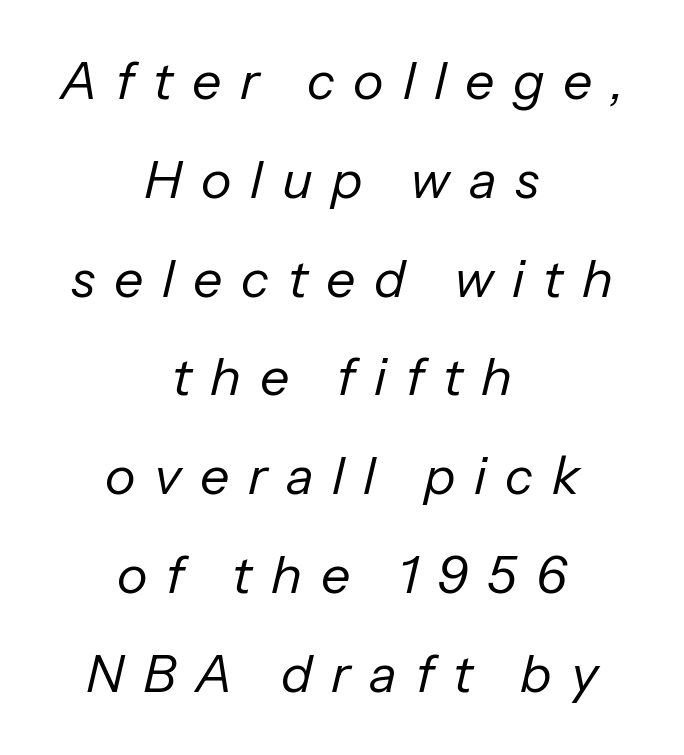
Looking at the ascenders, they clearly lean. Airy leading. The letters look calm and open, with moderate or lighter stems. You could not count columns in this text — the font is proportionally spaced.
